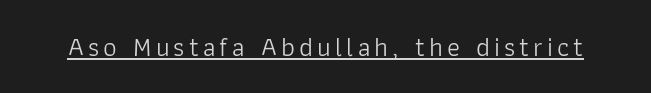
This is not heavy type; no bold has been used. A roman cut, with each character standing at attention. Is there an underline? Yes — a line sits under the letters.
